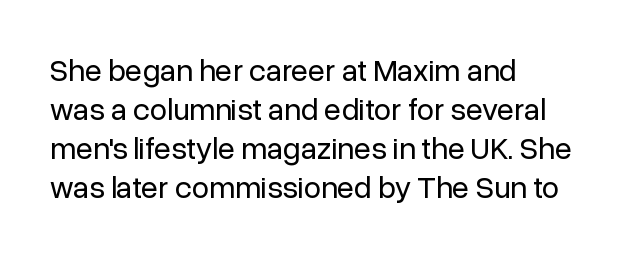
{"serif": "no", "italic": "no", "bold": "no", "weight": "regular", "width": "normal", "stroke_contrast": "low", "x_height": "medium", "monospaced": "no", "underline": "no", "align": "left", "line_spacing": "normal", "line_spacing_ratio": 1.26, "letter_spacing": "normal", "letter_spacing_em": 0.0, "glyph_px": 31}
